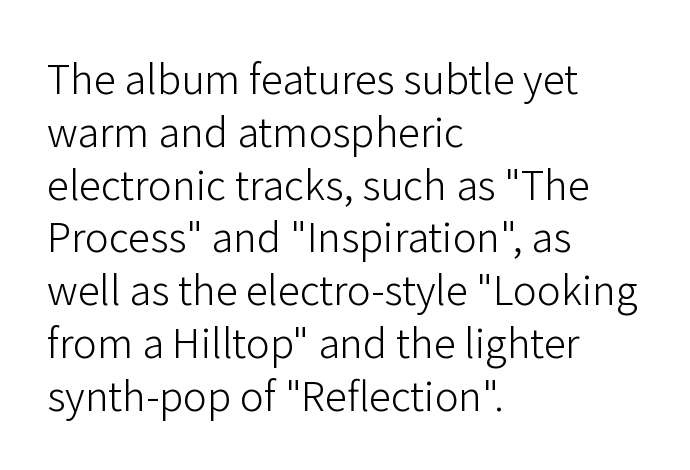
The type family on display is of the sans-serif kind. The passage shown has conventional tracking throughout. The typesetter chose a ragged-right arrangement here. Stems here are at most as thick as an everyday book face. This sample has the flowing, uneven cadence of proportional lettering.
